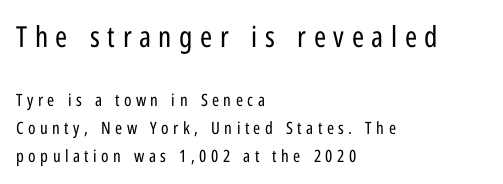
The image shows 29 px regular-weight, condensed sans-serif type, upright; set left-aligned, normal line spacing (1.65x), unusually wide letter spacing (+0.26 em), not underlined; the first (top) block is 1.71x larger; low stroke contrast and a medium x-height.
